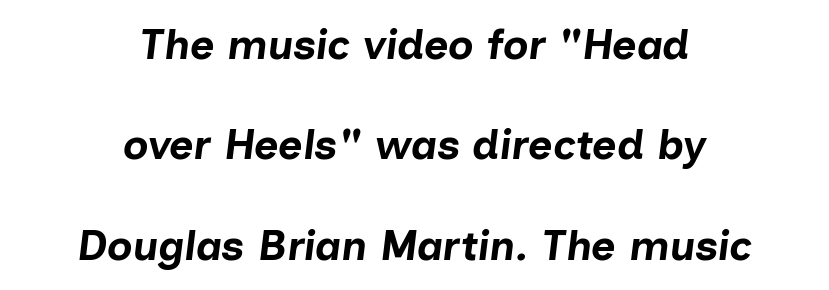
{"italic": "yes", "lean": "right", "slant_degrees": 7, "bold": "yes", "weight": "bold", "width": "normal", "stroke_contrast": "low", "x_height": "medium", "monospaced": "no", "underline": "no", "align": "center", "line_spacing": "loose", "line_spacing_ratio": 2.39, "letter_spacing": "normal", "letter_spacing_em": 0.0, "glyph_px": 42}
